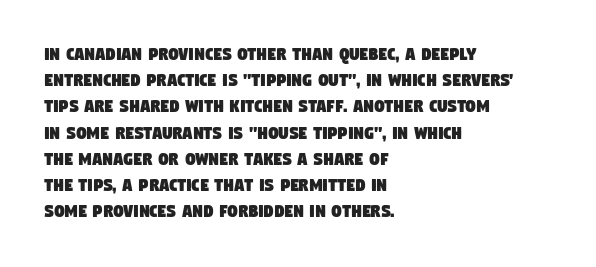
The image shows 20 px text type; set left-aligned, normal line spacing (1.31x), normal letter spacing, not underlined.
